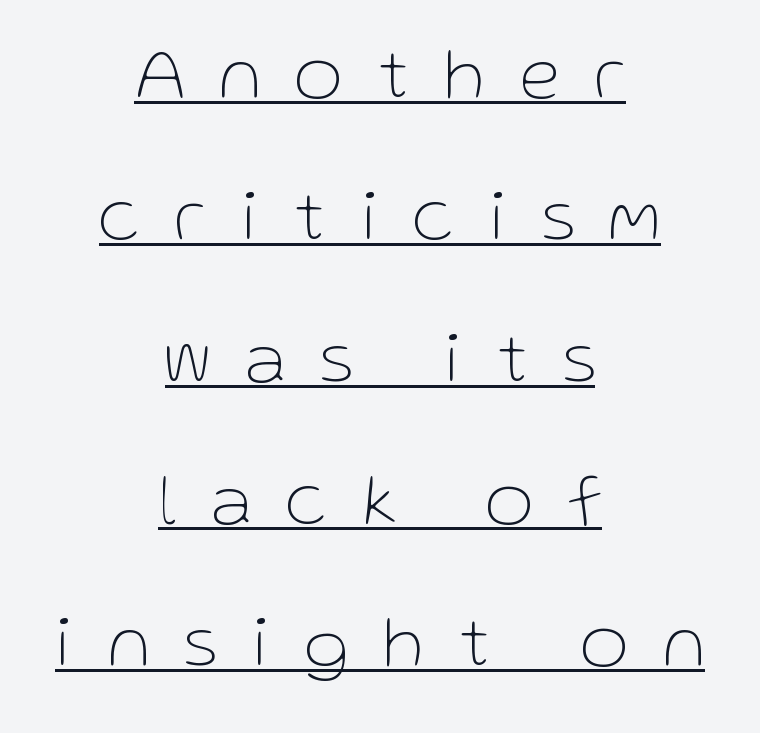
The image shows 74 px thin sans-serif type, upright; set centered, loose line spacing (1.92x), unusually wide letter spacing (+0.48 em), underlined; low stroke contrast and a medium x-height.
